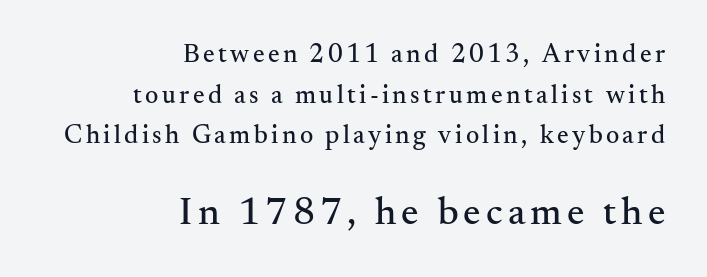
Does the lettering tilt? It doesn't — this is upright. No word sits above an underline. You can tell from the footed stems that serif type was used. Which chunk is bigger? The second one — the bottom block dwarfs the top. These lines are rendered in a variable-pitch font. If you measured baseline to baseline, you'd find a middling distance.
